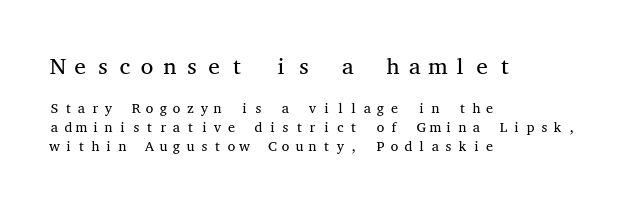
The letterforms sit at book weight or below. Underline: absent. Upright lettering throughout. Is there much room between lines? A standard amount, neither cramped nor airy. The earlier block is typeset at a bigger size than the later block.
